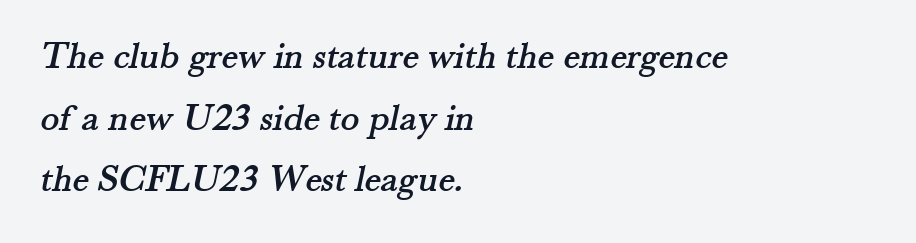
Observe the ordinary spacing: letters are neighbours, not strangers. If you measured baseline to baseline, you'd find a middling distance. Looks like regular typesetting: each glyph gets only the width it needs. The words here are not underlined.
